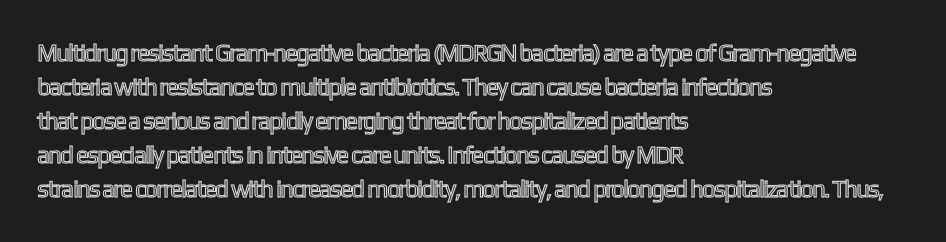
Q: Is the text italic (slanted)? A: No, it is upright.
Q: Is the text underlined? A: No.
Q: How is the paragraph aligned? A: Left-aligned.
Q: Is the spacing between letters normal or unusually wide? A: Normal.
Q: Is the spacing between lines tight, normal or loose? A: Normal.
